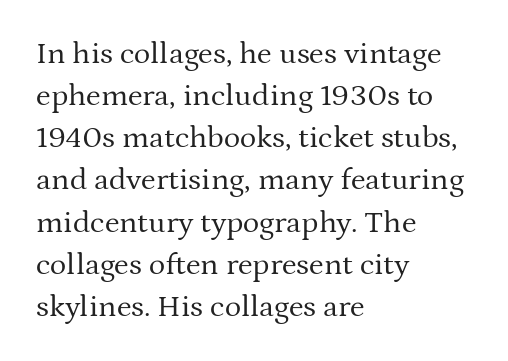
The image shows 31 px regular-weight serif type, upright; set left-aligned, normal line spacing (1.36x), normal letter spacing, not underlined; medium stroke contrast and a medium x-height.
